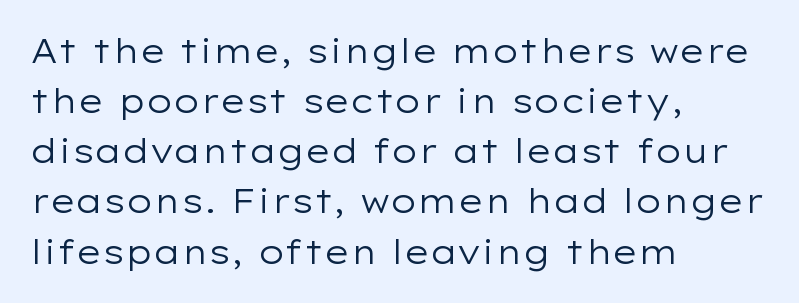
{"serif": "no", "italic": "no", "bold": "no", "weight": "regular", "width": "wide", "stroke_contrast": "low", "x_height": "medium", "monospaced": "no", "underline": "no", "align": "left", "line_spacing": "normal", "line_spacing_ratio": 1.52, "letter_spacing": "normal", "letter_spacing_em": 0.0, "glyph_px": 33}
